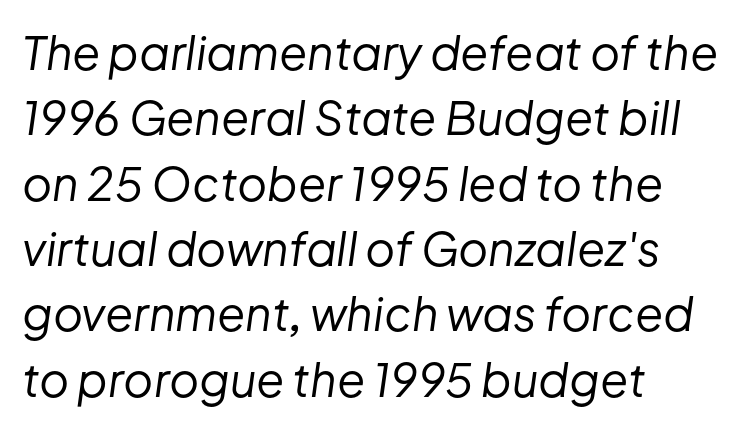
The image shows 46 px regular-weight type, italic (leaning right); set left-aligned, normal line spacing (1.42x), normal letter spacing, not underlined; low stroke contrast and a medium x-height.
